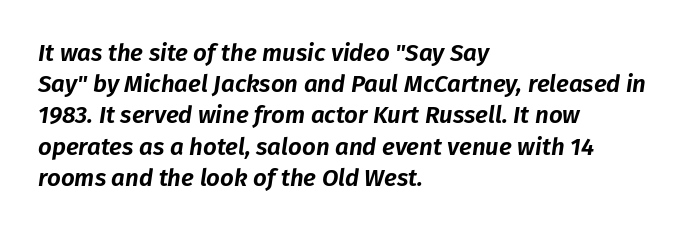
The image shows 24 px text type, italic (leaning right); set left-aligned, normal line spacing (1.3x), normal letter spacing, not underlined.
